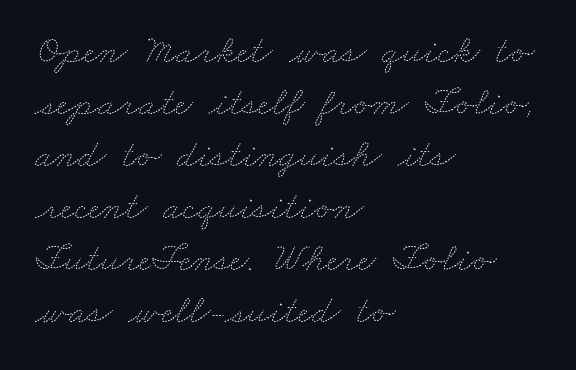
The image shows 40 px thin, wide type; set left-aligned, normal line spacing (1.3x), normal letter spacing, not underlined; medium stroke contrast and a small x-height.
